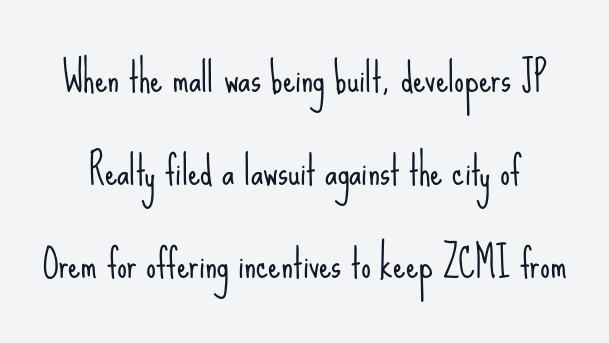
The block of text is sparse from top to bottom, with ample space between rows. Characters remain perfectly vertical along every line. The designer went with a sans here, leaving each stem footless. No word sits above an underline. There is no visible air inserted between adjacent glyphs. Do the characters align in a grid? No, the font is proportional.
